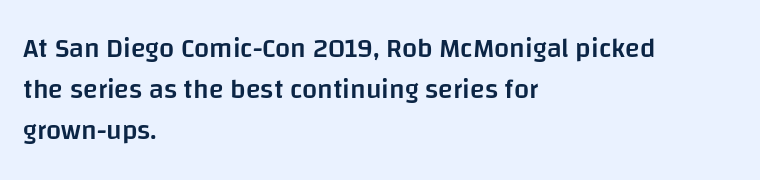
Q: Is the text bold? A: Semi-bold.
Q: Is the text italic (slanted)? A: No, it is upright.
Q: Is the text underlined? A: No.
Q: How is the paragraph aligned? A: Left-aligned.
Q: Is the spacing between letters normal or unusually wide? A: Normal.
Q: Is the spacing between lines tight, normal or loose? A: Normal.
